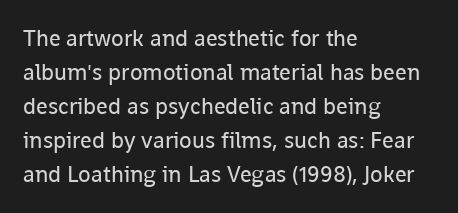
Q: Is the text bold? A: No.
Q: Is the text italic (slanted)? A: No, it is upright.
Q: Is the text underlined? A: No.
Q: How is the paragraph aligned? A: Left-aligned.
Q: Is the spacing between letters normal or unusually wide? A: Normal.
Q: Is the spacing between lines tight, normal or loose? A: Normal.
